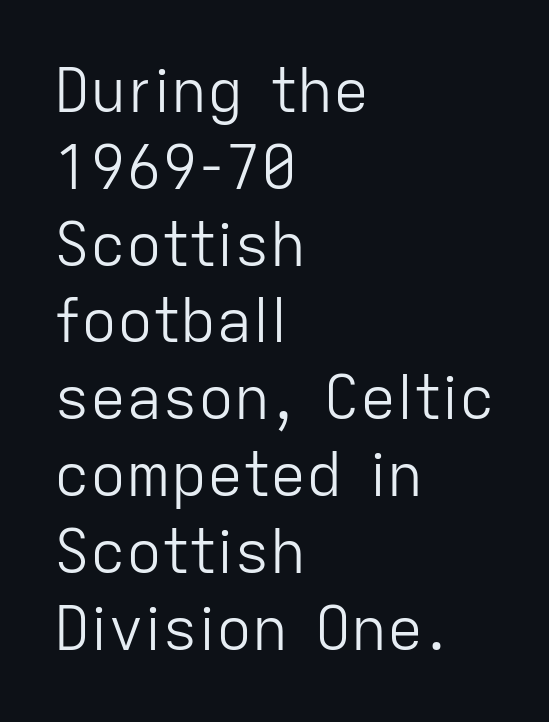
Q: Is the text bold? A: No.
Q: Is the text italic (slanted)? A: No, it is upright.
Q: Is the typeface a serif or a sans-serif typeface? A: Sans-serif.
Q: Is the text underlined? A: No.
Q: How is the paragraph aligned? A: Left-aligned.
Q: Is the spacing between letters normal or unusually wide? A: Normal.
Q: Is the spacing between lines tight, normal or loose? A: Normal.
Q: Width (condensed, normal, or wide)? A: Normal.
Q: Stroke contrast? A: Low.
Q: x-height? A: Medium.
Q: Monospaced? A: No.
